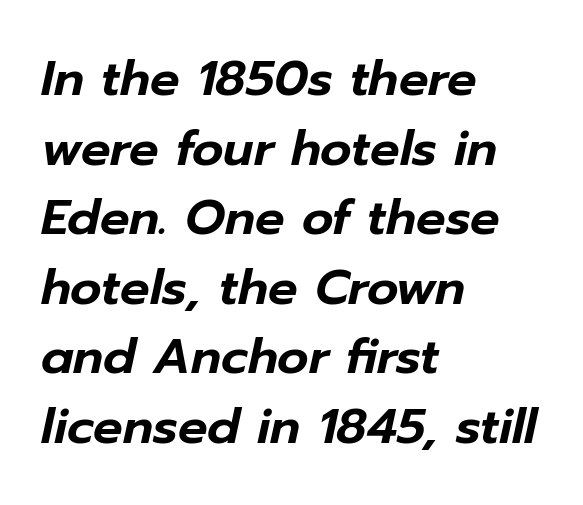
Q: Is the text italic (slanted)? A: Yes, it leans right by about 12 degrees.
Q: Is the text underlined? A: No.
Q: How is the paragraph aligned? A: Left-aligned.
Q: Is the spacing between letters normal or unusually wide? A: Normal.
Q: Is the spacing between lines tight, normal or loose? A: Normal.
Q: Width (condensed, normal, or wide)? A: Normal.
Q: Stroke contrast? A: Low.
Q: x-height? A: Medium.
Q: Monospaced? A: No.
